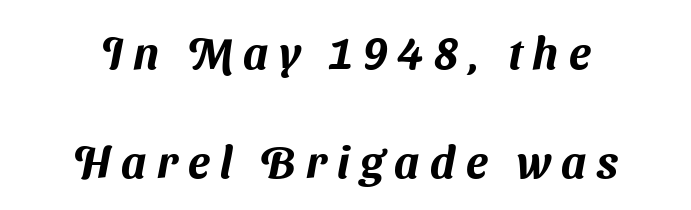
The text block is weighted toward neither margin, spreading evenly from the middle. This sample has the flowing, uneven cadence of proportional lettering. Nope, no serifs anywhere on these letters. The space beneath each line is pristine and unruled. Between one letter and the next there's a generous, obvious gap.
